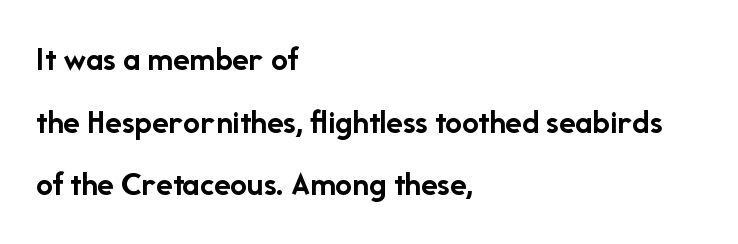
The image shows 34 px semibold sans-serif type, upright; set left-aligned, line spacing 1.84x, normal letter spacing, not underlined; low stroke contrast and a medium x-height.
